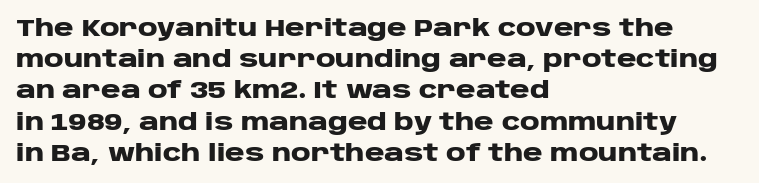
{"italic": "no", "bold": "yes", "underline": "no", "align": "left", "line_spacing": "normal", "line_spacing_ratio": 1.3, "letter_spacing": "normal", "letter_spacing_em": 0.0, "glyph_px": 24}
